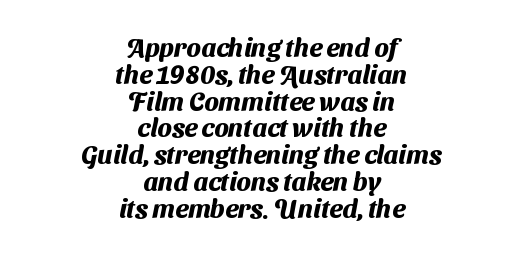
{"bold": "yes", "underline": "no", "align": "center", "line_spacing": "tight", "line_spacing_ratio": 1.03, "letter_spacing": "normal", "letter_spacing_em": 0.0, "glyph_px": 26}
